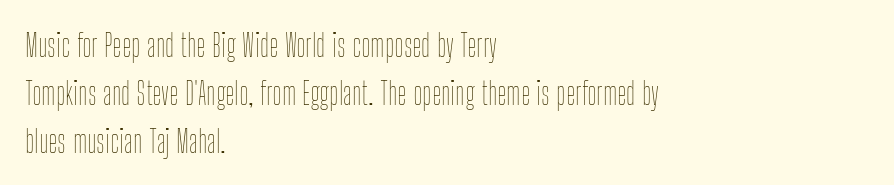
Q: Is the text bold? A: No.
Q: Is the text italic (slanted)? A: No, it is upright.
Q: Is the text underlined? A: No.
Q: How is the paragraph aligned? A: Left-aligned.
Q: Is the spacing between letters normal or unusually wide? A: Normal.
Q: Is the spacing between lines tight, normal or loose? A: Normal.
Q: Width (condensed, normal, or wide)? A: Condensed.
Q: Stroke contrast? A: Low.
Q: x-height? A: Medium.
Q: Monospaced? A: No.
